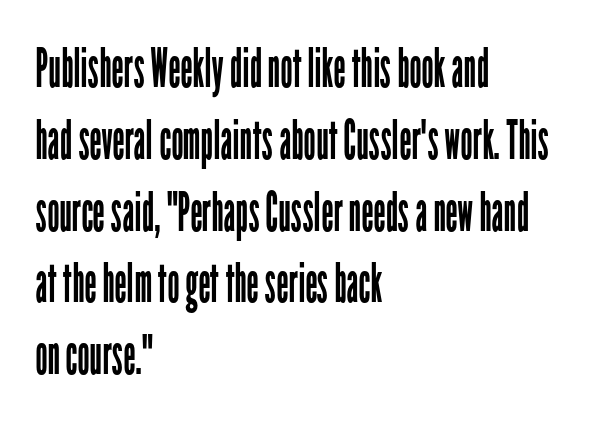
The image shows 54 px regular-weight, condensed sans-serif type, upright; set left-aligned, normal line spacing (1.33x), normal letter spacing, not underlined; low stroke contrast and a medium x-height.
